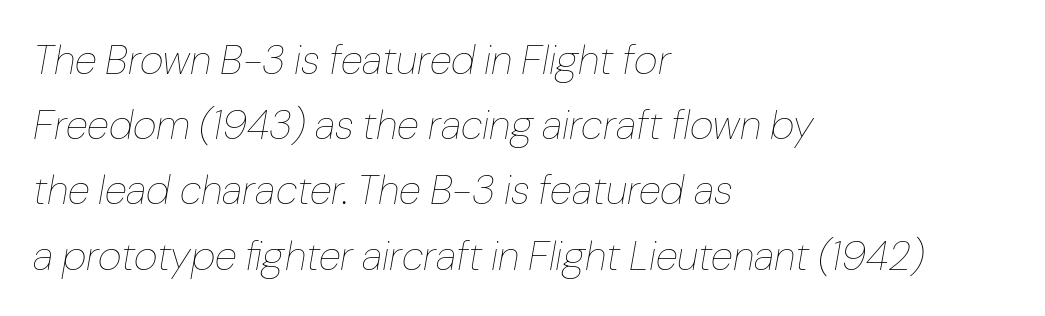
Q: Is the text bold? A: No.
Q: Is the text italic (slanted)? A: Yes, it leans right by about 10 degrees.
Q: Is the text underlined? A: No.
Q: How is the paragraph aligned? A: Left-aligned.
Q: Is the spacing between letters normal or unusually wide? A: Normal.
Q: Is the spacing between lines tight, normal or loose? A: Normal.
Q: Width (condensed, normal, or wide)? A: Normal.
Q: Stroke contrast? A: Low.
Q: x-height? A: Medium.
Q: Monospaced? A: No.
